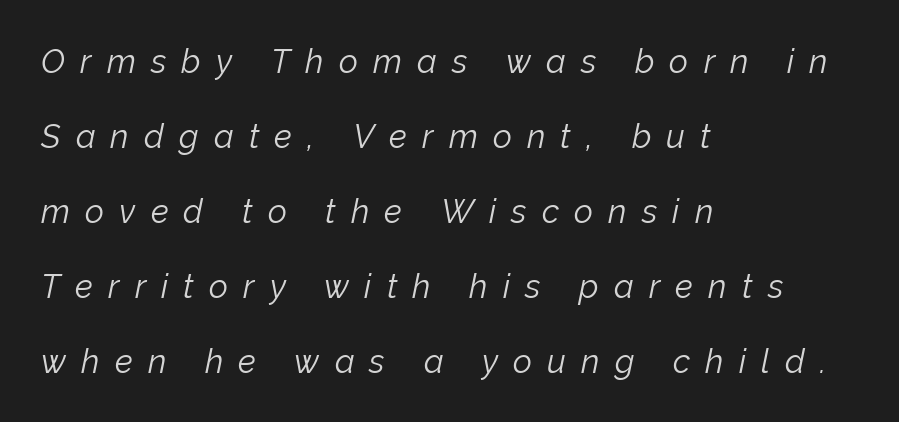
The image shows 33 px light type, italic (leaning right); set left-aligned, loose line spacing (2.27x), unusually wide letter spacing (+0.46 em), not underlined; low stroke contrast and a medium x-height.
